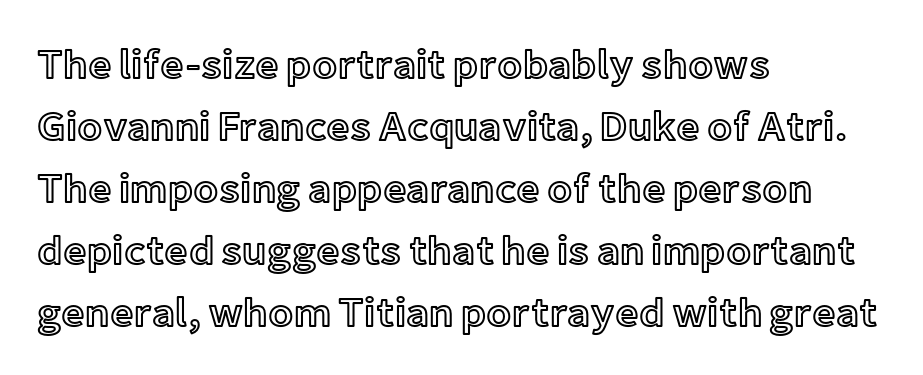
The lettering holds an erect, upright posture throughout. Character widths vary here, with narrow letters taking less room than wide ones. The paragraph has a hard left edge and a soft right edge. What's the leading like? Ordinary, nothing unusual.
